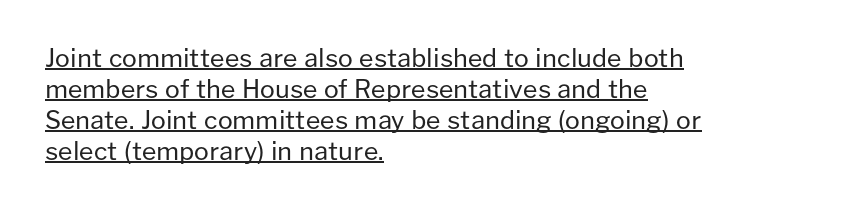
The image shows 25 px text type, upright; set left-aligned, line spacing 1.24x, normal letter spacing, underlined.
